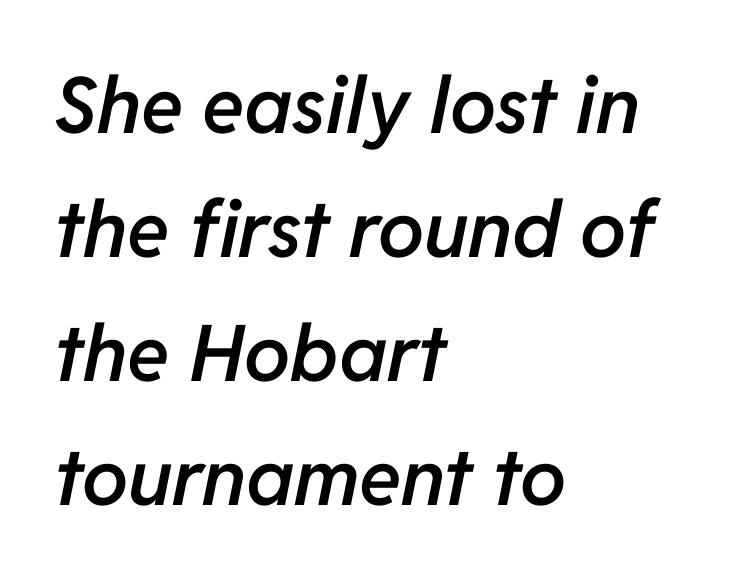
Q: Is the text bold? A: Semi-bold.
Q: Is the text italic (slanted)? A: Yes, it leans right by about 11 degrees.
Q: Is the text underlined? A: No.
Q: How is the paragraph aligned? A: Left-aligned.
Q: Is the spacing between letters normal or unusually wide? A: Normal.
Q: Is the spacing between lines tight, normal or loose? A: Normal.
Q: Width (condensed, normal, or wide)? A: Normal.
Q: Stroke contrast? A: Low.
Q: x-height? A: Medium.
Q: Monospaced? A: No.
